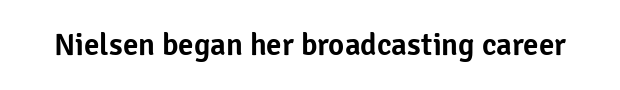
{"serif": "no", "italic": "no", "width": "normal", "stroke_contrast": "low", "x_height": "medium", "monospaced": "no", "underline": "no", "letter_spacing": "normal", "letter_spacing_em": 0.0, "glyph_px": 31}
